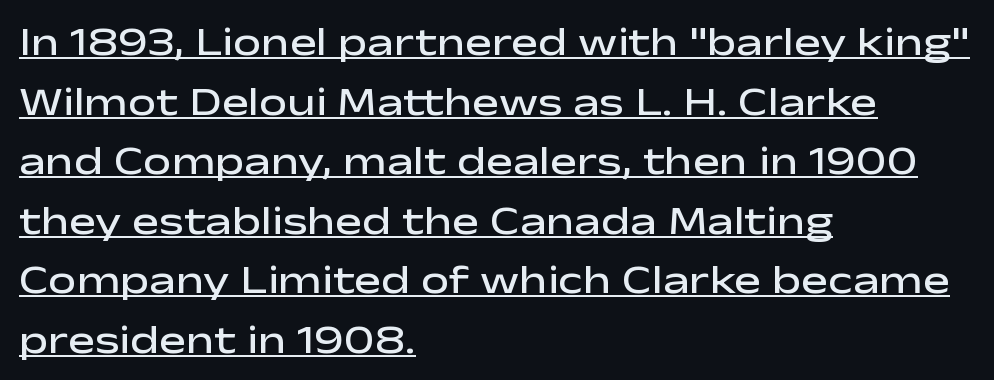
Q: Is the text bold? A: Semi-bold.
Q: Is the text italic (slanted)? A: No, it is upright.
Q: Is the typeface a serif or a sans-serif typeface? A: Sans-serif.
Q: Is the text underlined? A: Yes.
Q: How is the paragraph aligned? A: Left-aligned.
Q: Is the spacing between letters normal or unusually wide? A: Normal.
Q: Is the spacing between lines tight, normal or loose? A: Normal.
Q: Width (condensed, normal, or wide)? A: Wide.
Q: Stroke contrast? A: Low.
Q: x-height? A: Medium.
Q: Monospaced? A: No.
